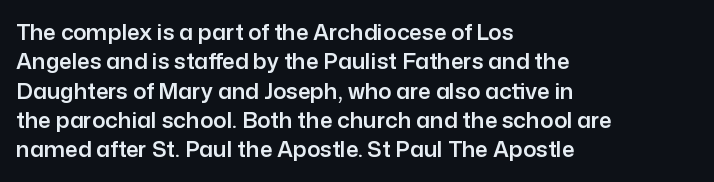
Glyph-to-glyph distance matches everyday printed text. If you drew a ruler down the left edge, every line would touch it. The letters stand upright; this is a roman face. No word sits above an underline. The line-height multiplier appears to be the usual default.
